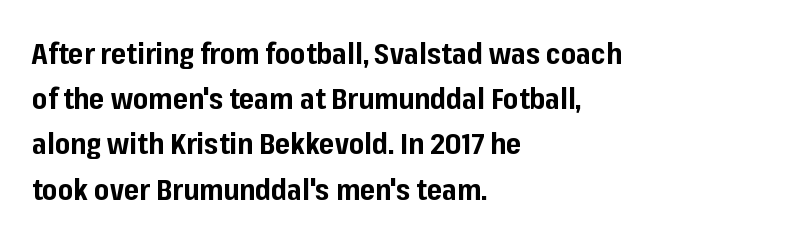
The image shows 29 px bold sans-serif type, upright; set left-aligned, normal line spacing (1.56x), normal letter spacing, not underlined; low stroke contrast and a medium x-height.
